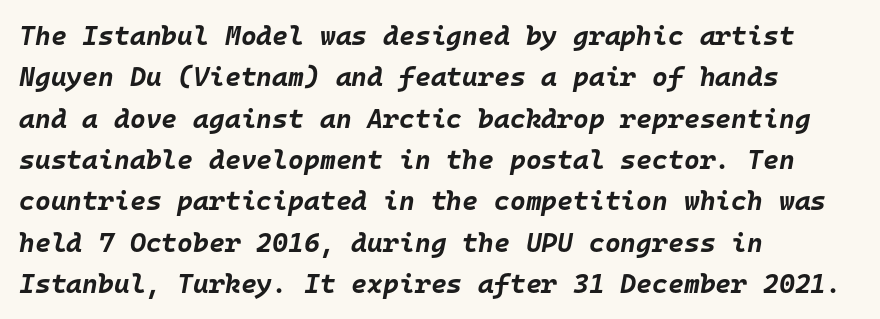
{"italic": "yes", "lean": "right", "slant_degrees": 10, "bold": "yes", "underline": "no", "align": "left", "line_spacing": "normal", "line_spacing_ratio": 1.53, "letter_spacing": "normal", "letter_spacing_em": 0.0, "glyph_px": 27}
